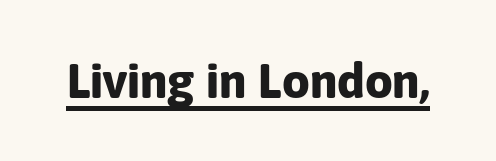
The image shows 49 px bold sans-serif type, upright; set normal letter spacing, underlined; low stroke contrast and a medium x-height.
